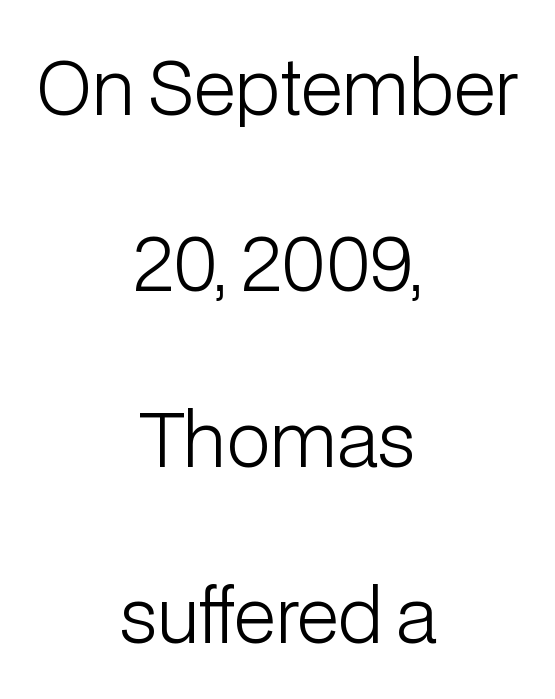
{"serif": "no", "italic": "no", "bold": "no", "weight": "light", "width": "normal", "stroke_contrast": "low", "x_height": "medium", "monospaced": "no", "underline": "no", "align": "center", "line_spacing": "loose", "line_spacing_ratio": 2.41, "letter_spacing": "normal", "letter_spacing_em": 0.0, "glyph_px": 73}
